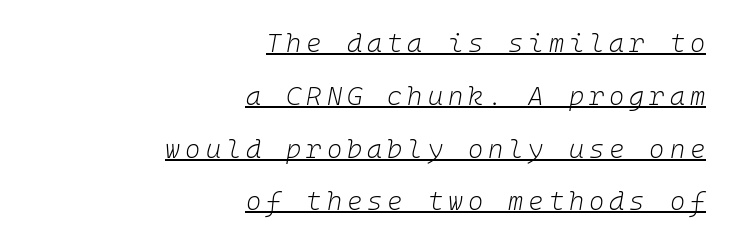
These lines are set flush right with a ragged left edge. The line-height multiplier appears high, well above default. Looks like someone drew a line under every word here. Weight: not bold — regular or lighter. In terms of posture, this sample is oblique.
